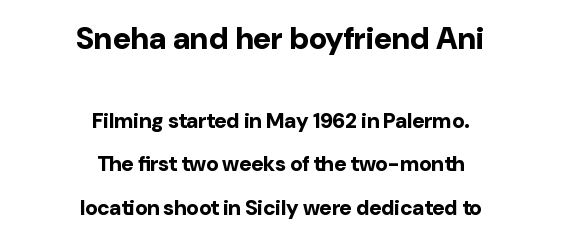
A student would notice the top passage is typeset larger than what follows. The passage shown is emphatically bold. The lines are spread far apart with generous leading. Type style note: lacks serifs. The typography opts for an upright posture over an oblique one. Any mark beneath the type? The region is blank.
